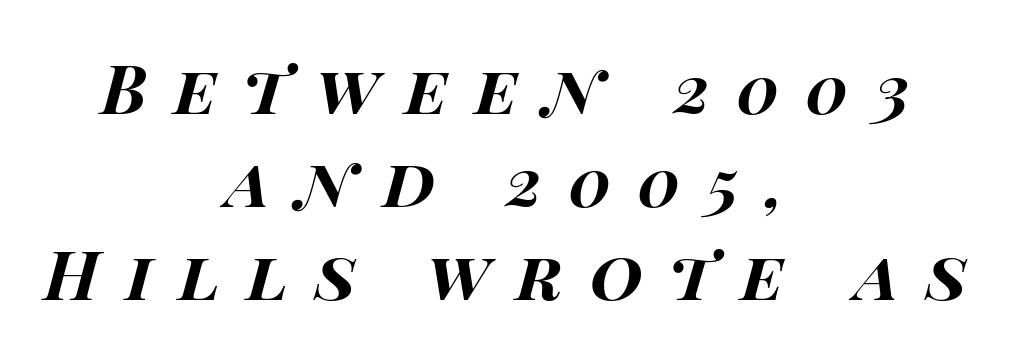
Q: Is the text bold? A: Yes.
Q: Is the text italic (slanted)? A: Yes, it leans right by about 14 degrees.
Q: Is the text underlined? A: No.
Q: How is the paragraph aligned? A: Centered.
Q: Is the spacing between letters normal or unusually wide? A: Unusually wide.
Q: Is the spacing between lines tight, normal or loose? A: Normal.
Q: Width (condensed, normal, or wide)? A: Wide.
Q: Stroke contrast? A: High.
Q: x-height? A: Large.
Q: Monospaced? A: No.
